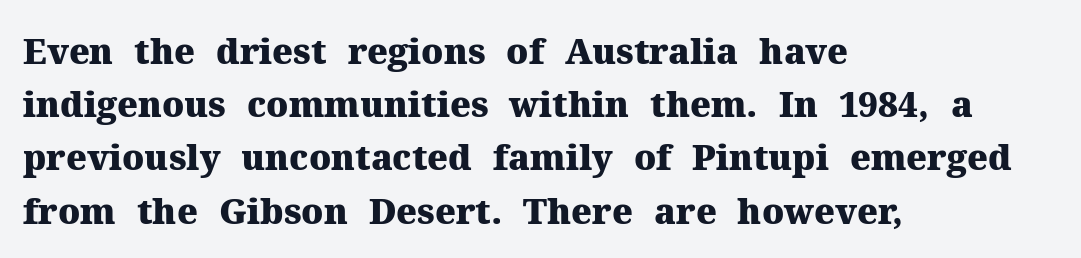
The image shows 35 px heavy serif type, upright; set left-aligned, normal line spacing (1.52x), normal letter spacing, not underlined; medium stroke contrast and a medium x-height.
